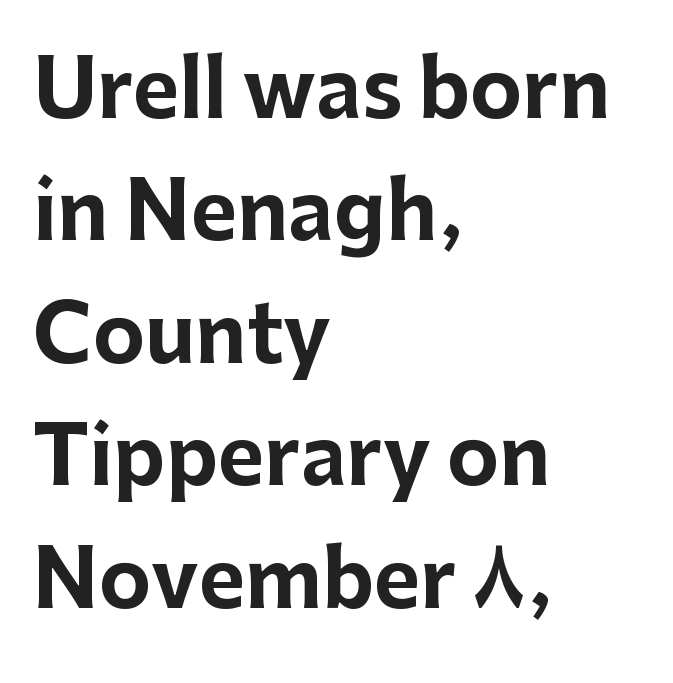
The image shows 79 px bold sans-serif type, upright; set left-aligned, normal line spacing (1.55x), normal letter spacing, not underlined; low stroke contrast and a medium x-height.
